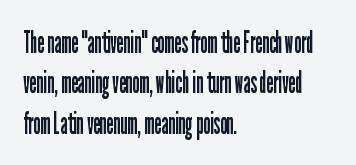
{"serif": "no", "italic": "no", "bold": "no", "weight": "regular", "width": "condensed", "stroke_contrast": "low", "x_height": "medium", "monospaced": "no", "underline": "no", "align": "left", "line_spacing": "normal", "line_spacing_ratio": 1.3, "letter_spacing": "normal", "letter_spacing_em": 0.0, "glyph_px": 31}
